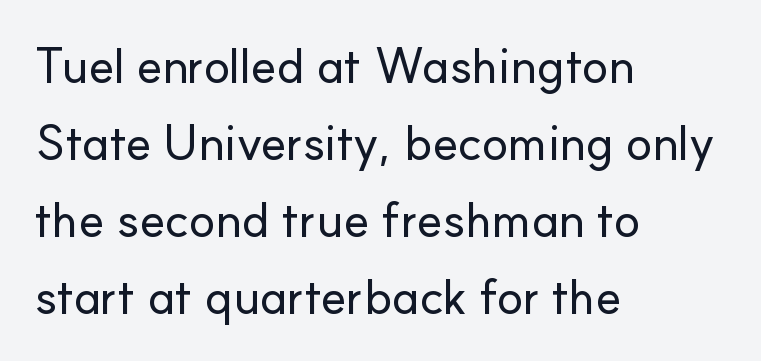
The paragraph shown leans on its left margin. This rendering leaves character spacing at its baseline value. Vertically, the passage feels balanced, rows spaced as you'd expect. Character widths vary here, with narrow letters taking less room than wide ones.
